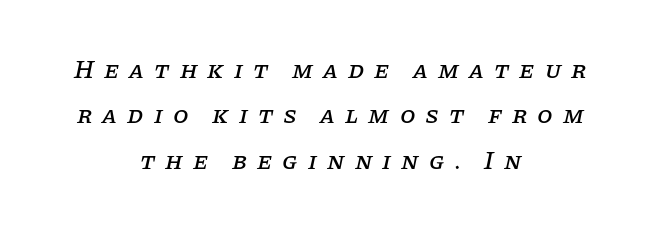
Q: Is the text italic (slanted)? A: Yes, it leans right by about 11 degrees.
Q: Is the text underlined? A: No.
Q: How is the paragraph aligned? A: Centered.
Q: Is the spacing between letters normal or unusually wide? A: Unusually wide.
